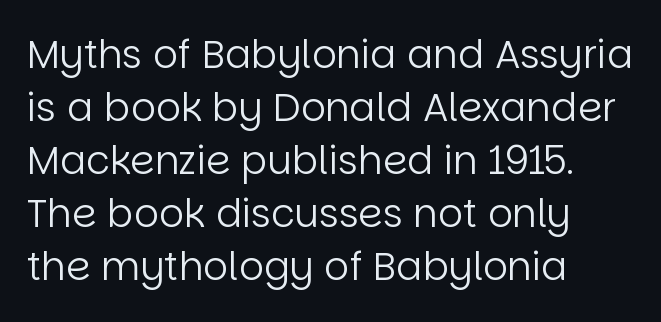
Leftover space on each line is placed entirely after the last word. Just letters on the line, the space beneath them empty. Notice how descenders clear the ascenders below comfortably — that's standard leading. Characters remain perfectly vertical along every line. The face used here is proportionally spaced, like ordinary book or web type. The passage shown is typeset with a sans-serif family.
